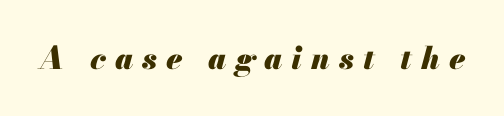
In terms of posture, this sample is oblique. What stands out about the letter spacing? Its width — letters are far apart. The passage shown is not underscored anywhere. Chunky letters — that's bold for sure.
